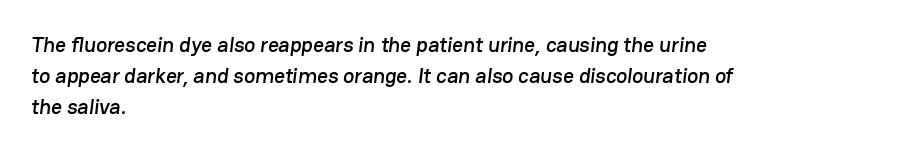
The image shows 21 px text type; set left-aligned, normal line spacing (1.47x), normal letter spacing, not underlined.
